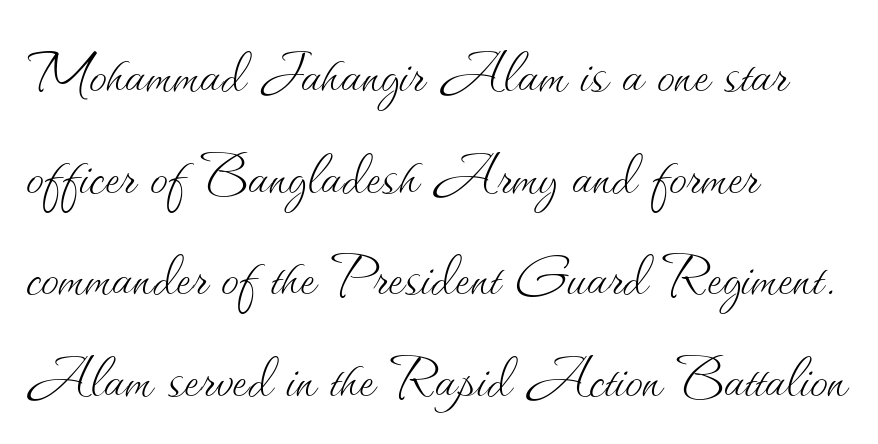
Q: Is the text bold? A: No.
Q: Is the text italic (slanted)? A: Yes.
Q: Is the text underlined? A: No.
Q: How is the paragraph aligned? A: Left-aligned.
Q: Is the spacing between letters normal or unusually wide? A: Normal.
Q: Is the spacing between lines tight, normal or loose? A: Normal.
Q: Width (condensed, normal, or wide)? A: Normal.
Q: Stroke contrast? A: Medium.
Q: x-height? A: Small.
Q: Monospaced? A: No.
